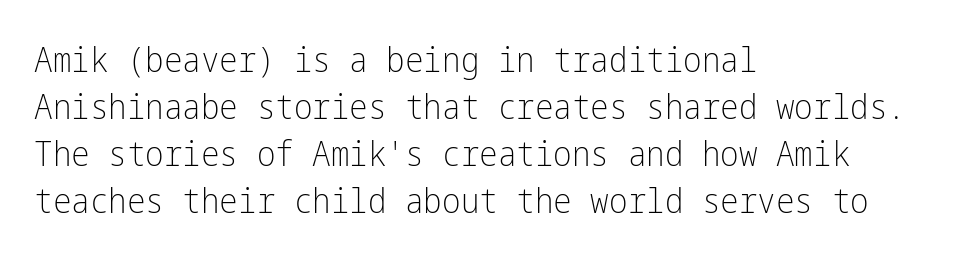
The image shows 35 px light, condensed sans-serif type, upright; set left-aligned, normal line spacing (1.34x), normal letter spacing, not underlined; low stroke contrast and a medium x-height.
